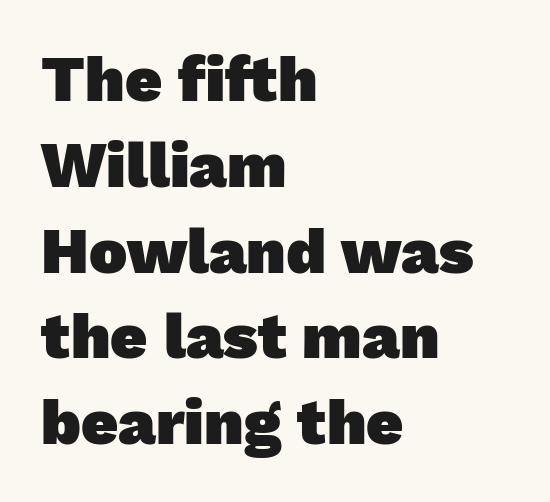
{"serif": "no", "bold": "yes", "weight": "heavy", "width": "normal", "stroke_contrast": "low", "x_height": "medium", "monospaced": "no", "underline": "no", "align": "left", "line_spacing": "normal", "line_spacing_ratio": 1.34, "letter_spacing": "normal", "letter_spacing_em": 0.0, "glyph_px": 64}
